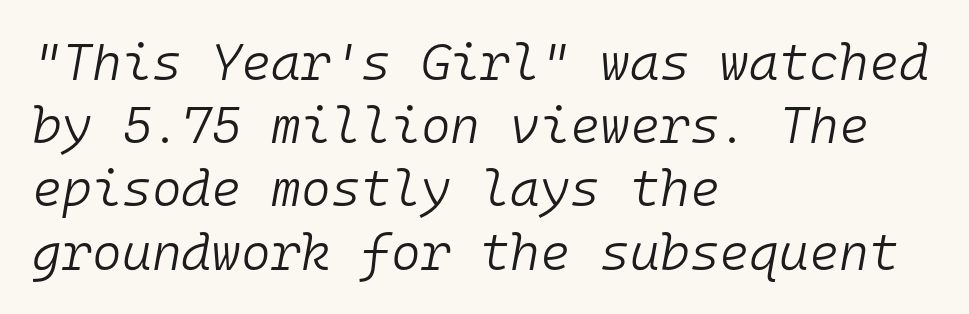
{"italic": "yes", "lean": "right", "slant_degrees": 10, "bold": "no", "weight": "light", "width": "normal", "stroke_contrast": "low", "x_height": "medium", "monospaced": "yes", "underline": "no", "align": "left", "line_spacing_ratio": 1.24, "letter_spacing": "normal", "letter_spacing_em": 0.0, "glyph_px": 51}
